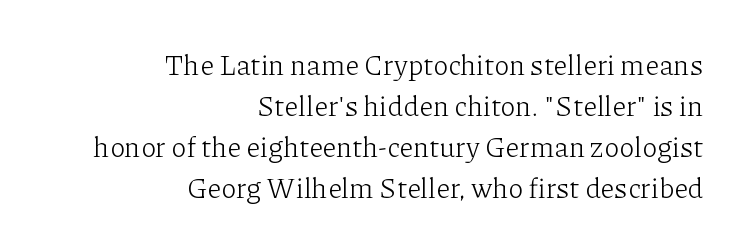
{"serif": "yes", "italic": "no", "bold": "no", "weight": "light", "width": "normal", "stroke_contrast": "low", "x_height": "medium", "monospaced": "no", "underline": "no", "align": "right", "line_spacing": "normal", "line_spacing_ratio": 1.46, "letter_spacing": "normal", "letter_spacing_em": 0.0, "glyph_px": 28}
